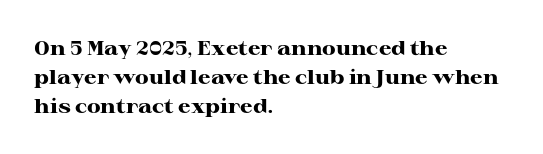
{"italic": "no", "bold": "yes", "underline": "no", "align": "left", "line_spacing": "normal", "line_spacing_ratio": 1.44, "letter_spacing": "normal", "letter_spacing_em": 0.0, "glyph_px": 20}
